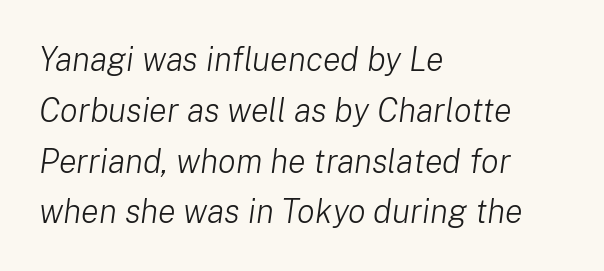
{"italic": "yes", "lean": "right", "slant_degrees": 8, "bold": "no", "weight": "light", "width": "normal", "stroke_contrast": "low", "x_height": "medium", "monospaced": "no", "underline": "no", "align": "left", "line_spacing": "normal", "line_spacing_ratio": 1.54, "letter_spacing": "normal", "letter_spacing_em": 0.0, "glyph_px": 33}
